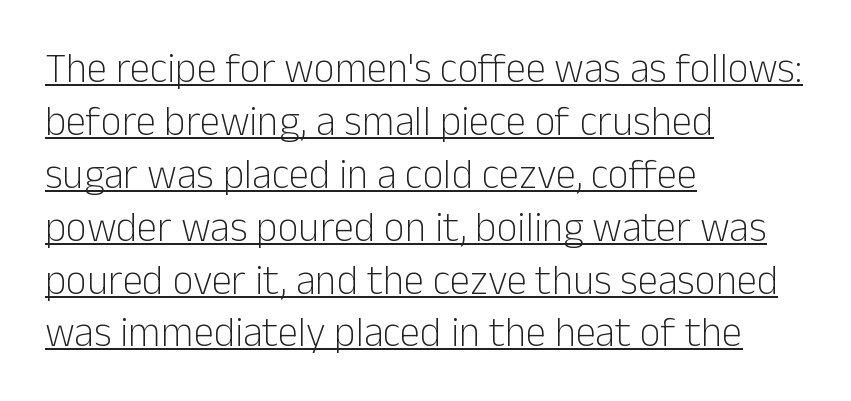
Q: Is the text bold? A: No.
Q: Is the text italic (slanted)? A: No, it is upright.
Q: Is the typeface a serif or a sans-serif typeface? A: Sans-serif.
Q: Is the text underlined? A: Yes.
Q: How is the paragraph aligned? A: Left-aligned.
Q: Is the spacing between letters normal or unusually wide? A: Normal.
Q: Is the spacing between lines tight, normal or loose? A: Normal.
Q: Width (condensed, normal, or wide)? A: Normal.
Q: Stroke contrast? A: Low.
Q: x-height? A: Medium.
Q: Monospaced? A: No.
